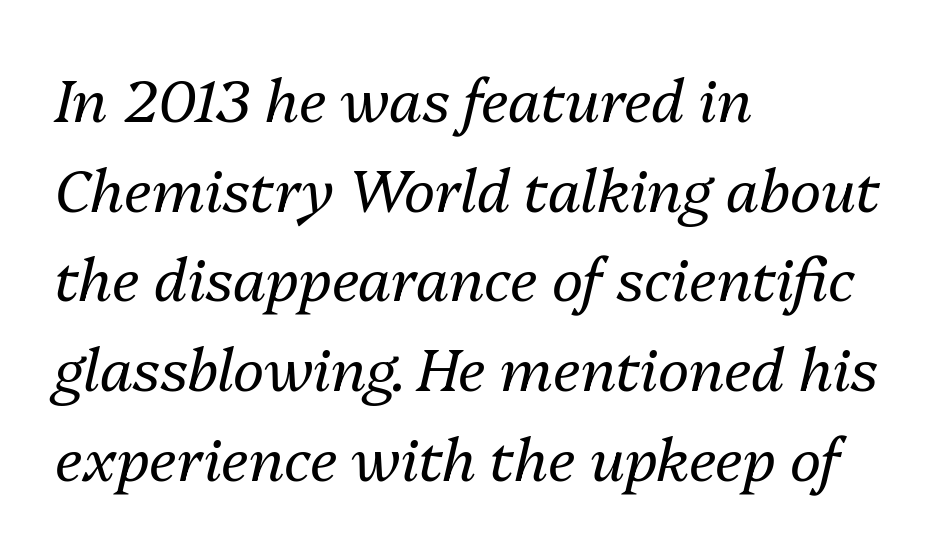
Q: Is the text bold? A: No.
Q: Is the text italic (slanted)? A: Yes, it leans right by about 13 degrees.
Q: Is the text underlined? A: No.
Q: How is the paragraph aligned? A: Left-aligned.
Q: Is the spacing between letters normal or unusually wide? A: Normal.
Q: Is the spacing between lines tight, normal or loose? A: Normal.
Q: Width (condensed, normal, or wide)? A: Normal.
Q: Stroke contrast? A: Medium.
Q: x-height? A: Medium.
Q: Monospaced? A: No.
